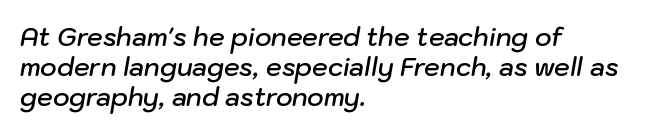
The image shows 25 px text type, italic (leaning right); set left-aligned, line spacing 1.21x, normal letter spacing, not underlined.
